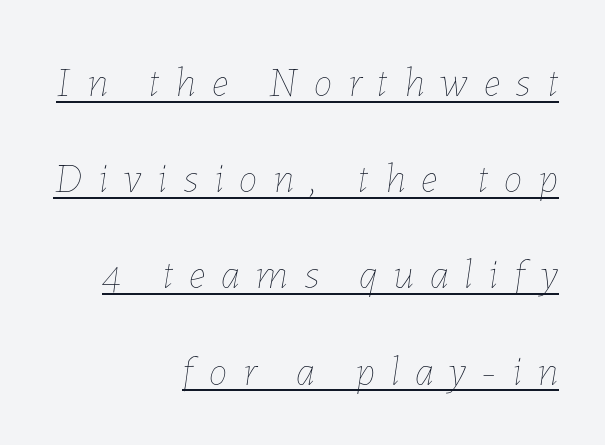
No chunkiness to these letters — they're not bold. Every character sits at an angle, as italics do. The ragged edge is on the left, which tells us the setting is flush right. Honestly, the letter spacing is so wide it's the main thing you notice. The vertical gap from one line to the next is large.
